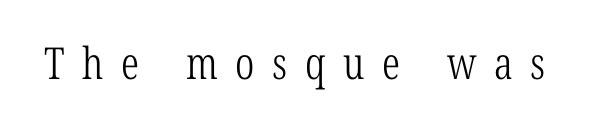
Q: Is the text bold? A: No.
Q: Is the text italic (slanted)? A: No, it is upright.
Q: Is the typeface a serif or a sans-serif typeface? A: Serif.
Q: Is the text underlined? A: No.
Q: Is the spacing between letters normal or unusually wide? A: Unusually wide.
Q: Width (condensed, normal, or wide)? A: Condensed.
Q: Stroke contrast? A: Low.
Q: x-height? A: Medium.
Q: Monospaced? A: No.
